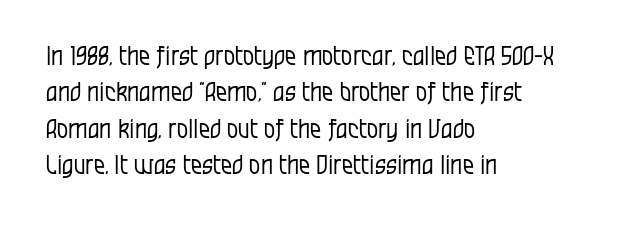
In terms of posture, this sample is upright. The passage shown has conventional tracking throughout. The zone under the glyphs is completely vacant. The lines are quadded left. These glyphs show unthickened strokes, regular width or finer. Rows of type keep a routine distance in the vertical direction.
